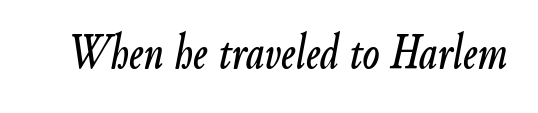
Anything drawn beneath the words? Only blank space. When letters slant like this, we call the style italic. Default kerning and tracking; the words read as compact shapes. Varying glyph widths throughout — classic text-font behaviour.
